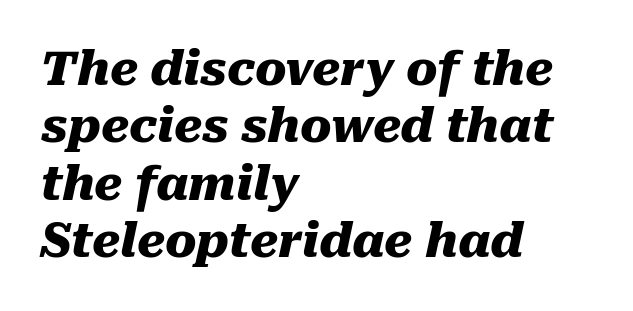
The image shows 47 px heavy type, italic (leaning right); set left-aligned, line spacing 1.22x, normal letter spacing, not underlined; medium stroke contrast and a medium x-height.
